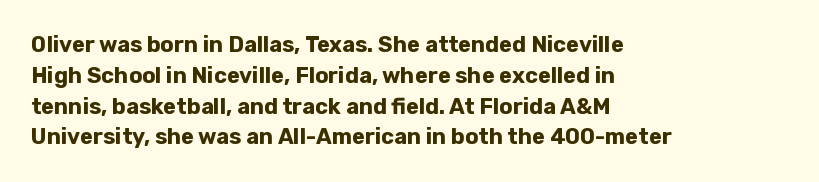
No italicization has been applied; the sample stays upright. The line-height multiplier appears to be the usual default. The face used here has the dense, thick strokes of a bold. Clear beneath every line of the passage. Each word holds together tightly as a unit, with standard inter-letter gaps. The typesetter chose a ragged-right arrangement here.
